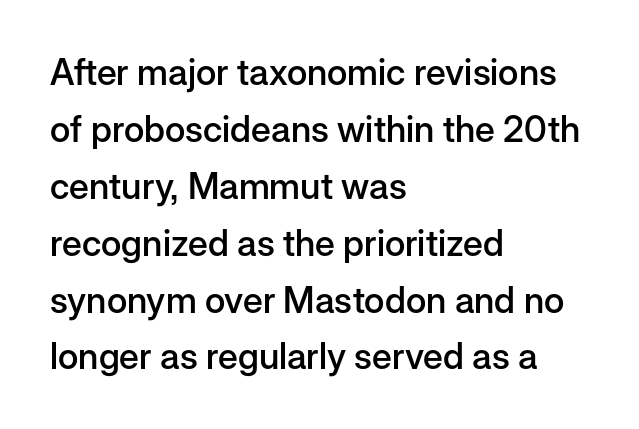
Q: Is the text bold? A: Semi-bold.
Q: Is the text italic (slanted)? A: No, it is upright.
Q: Is the typeface a serif or a sans-serif typeface? A: Sans-serif.
Q: Is the text underlined? A: No.
Q: How is the paragraph aligned? A: Left-aligned.
Q: Is the spacing between letters normal or unusually wide? A: Normal.
Q: Is the spacing between lines tight, normal or loose? A: Normal.
Q: Width (condensed, normal, or wide)? A: Normal.
Q: Stroke contrast? A: Low.
Q: x-height? A: Medium.
Q: Monospaced? A: No.
